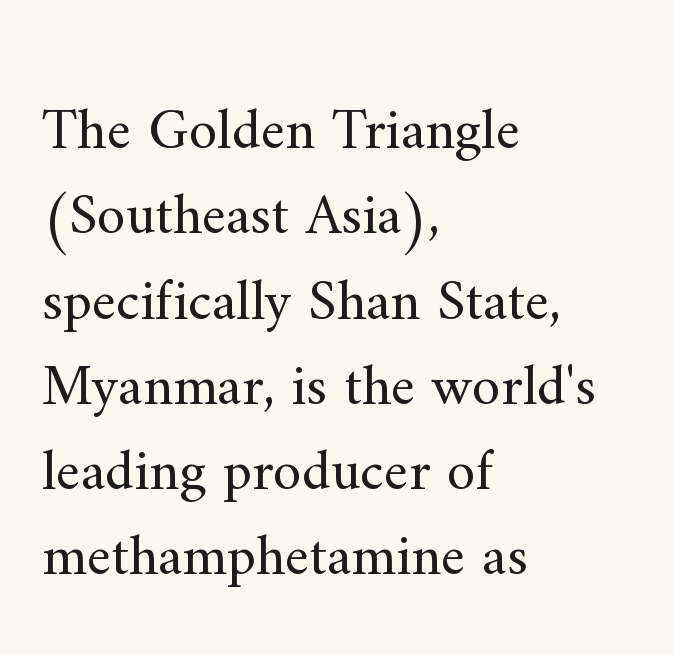
Does the type have serifs? Yes, each stem ends in a small foot. Do the characters align in a grid? No, the font is proportional. In terms of posture, this sample is upright. A normal amount of white space separates one row of letters from the next.
